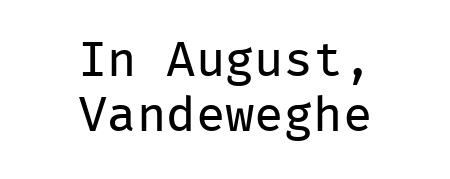
{"serif": "no", "italic": "no", "bold": "no", "weight": "regular", "width": "normal", "stroke_contrast": "low", "x_height": "medium", "monospaced": "yes", "underline": "no", "align": "center", "line_spacing": "tight", "line_spacing_ratio": 1.12, "letter_spacing": "normal", "letter_spacing_em": 0.0, "glyph_px": 49}
